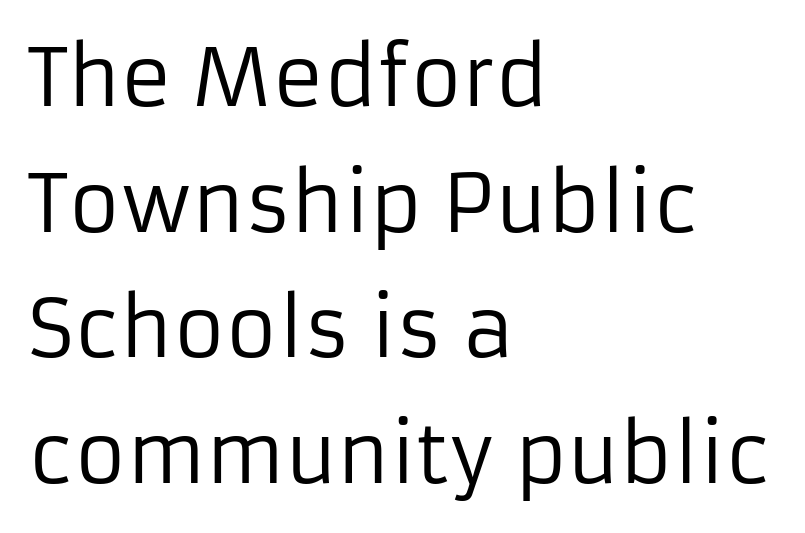
The image shows 79 px regular-weight sans-serif type, upright; set left-aligned, normal line spacing (1.59x), normal letter spacing, not underlined; low stroke contrast and a medium x-height.
